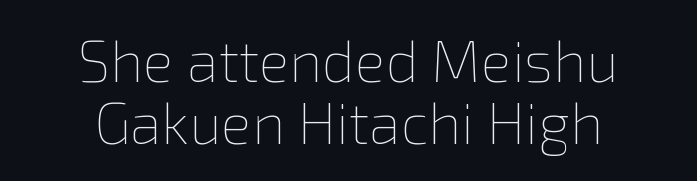
Character widths vary here, with narrow letters taking less room than wide ones. Notice how the passage keeps no hard edge, just a central spine. Each row of text sits above clean, open space. This rendering leaves character spacing at its baseline value. The weight tops out at a normal text grade.
